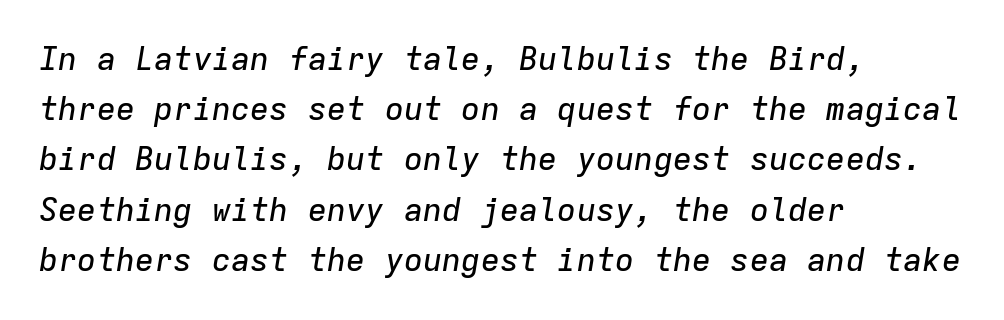
Q: Is the text italic (slanted)? A: Yes, it leans right by about 9 degrees.
Q: Is the text underlined? A: No.
Q: How is the paragraph aligned? A: Left-aligned.
Q: Is the spacing between letters normal or unusually wide? A: Normal.
Q: Is the spacing between lines tight, normal or loose? A: Normal.
Q: Width (condensed, normal, or wide)? A: Normal.
Q: Stroke contrast? A: Low.
Q: x-height? A: Medium.
Q: Monospaced? A: Yes.
